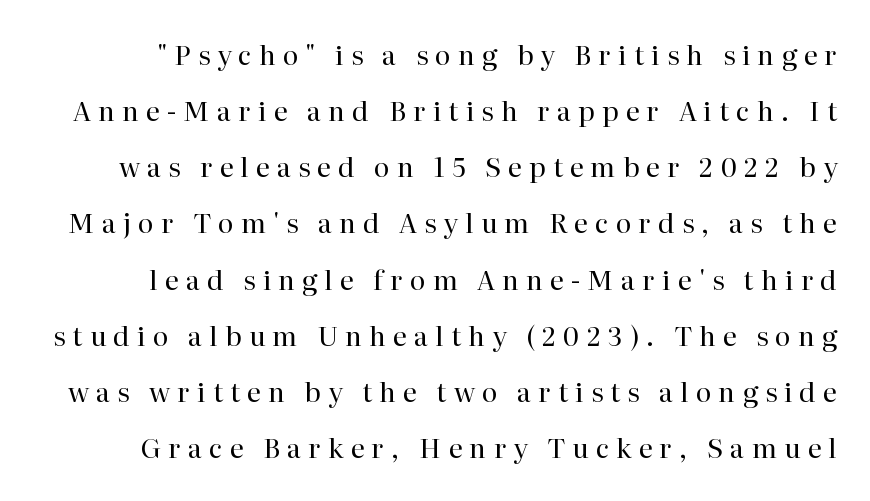
The image shows 27 px text type, upright; set loose line spacing (2.08x), unusually wide letter spacing (+0.26 em), not underlined.
